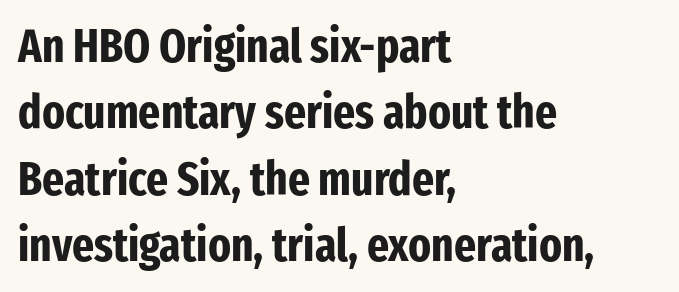
Leftover space on each line is placed entirely after the last word. The glyphs in this specimen are sans serif. A typesetter would call this proportional, since set widths differ per character. The lines sit at an ordinary, default distance from one another.
